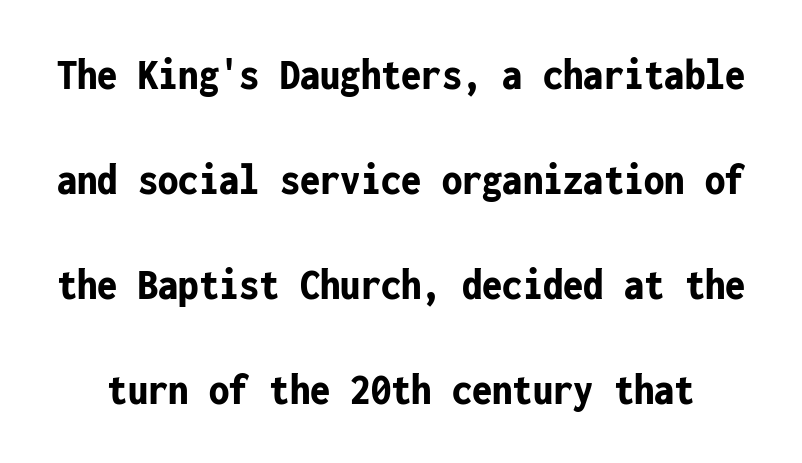
The image shows 45 px bold, condensed sans-serif type, upright, monospaced; set loose line spacing (2.33x), normal letter spacing, not underlined; low stroke contrast and a medium x-height.
